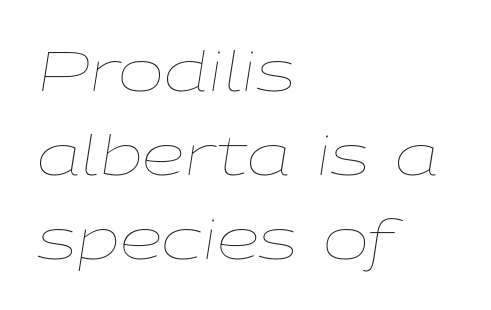
{"italic": "yes", "lean": "right", "slant_degrees": 9, "bold": "no", "weight": "thin", "width": "wide", "stroke_contrast": "low", "x_height": "medium", "monospaced": "no", "underline": "no", "align": "left", "line_spacing": "normal", "line_spacing_ratio": 1.53, "letter_spacing": "normal", "letter_spacing_em": 0.0, "glyph_px": 55}
